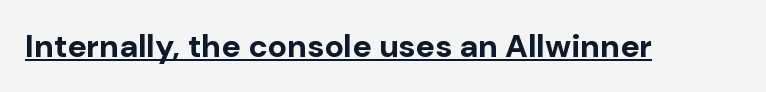
The image shows 32 px bold sans-serif type, upright; set normal letter spacing, underlined; low stroke contrast and a medium x-height.
